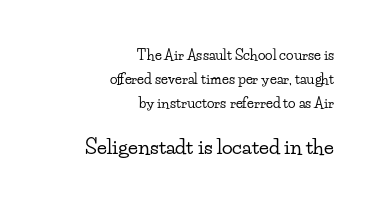
Q: Is the text italic (slanted)? A: No, it is upright.
Q: Is the text underlined? A: No.
Q: How is the paragraph aligned? A: Right-aligned.
Q: Is the spacing between letters normal or unusually wide? A: Normal.
Q: Which block of text is set in a larger size, the first (top) or the second (bottom)? A: The second (bottom) one.
